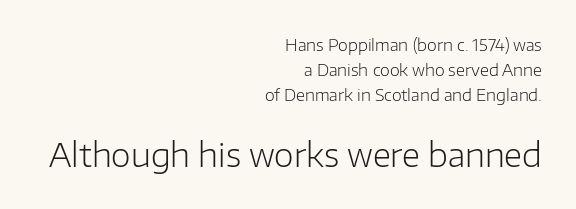
The image shows 32 px light sans-serif type, upright; set right-aligned, normal line spacing (1.55x), normal letter spacing, not underlined; the second (bottom) block is 2.0x larger; low stroke contrast and a medium x-height.
